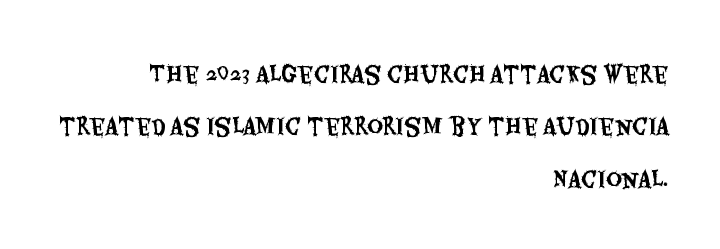
The image shows 22 px text type, upright; set right-aligned, loose line spacing (2.38x), normal letter spacing, not underlined.
